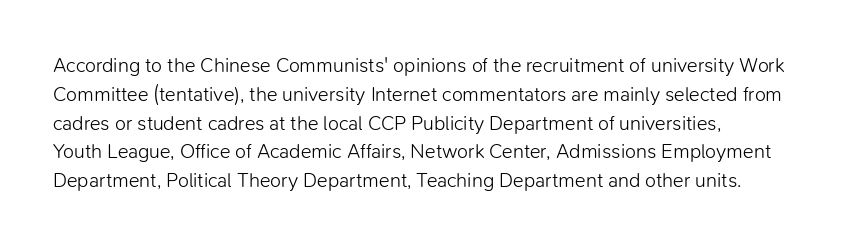
Vertical strokes here are truly vertical. The typesetting does not lean heavy: it is not bold. These lines keep a tight, regular rhythm from letter to letter. Anything drawn beneath the words? Only blank space. The designer left line spacing at the default. Caption: multi-line text, flush left, ragged right.
